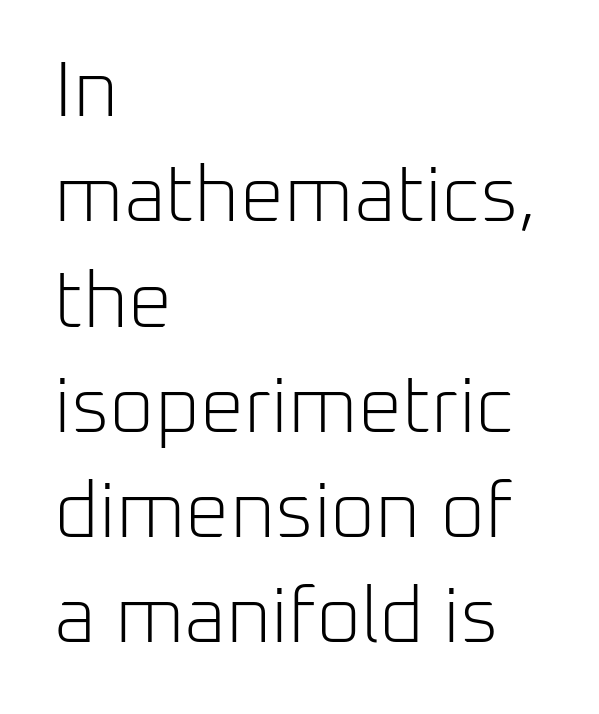
The lettering holds an erect, upright posture throughout. Rows of type keep a routine distance in the vertical direction. Beneath every word, the page is bare. No chunkiness to these letters — they're not bold. Each word holds together tightly as a unit, with standard inter-letter gaps. What kind of face is this? One without serifs — a sans.
